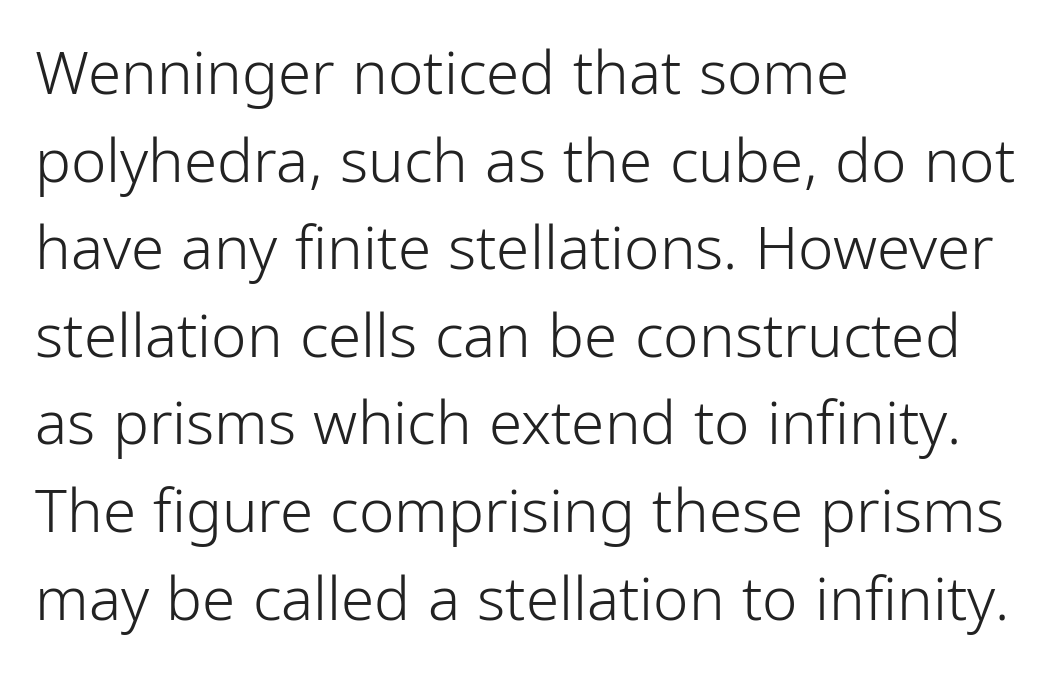
Q: Is the text bold? A: No.
Q: Is the text italic (slanted)? A: No, it is upright.
Q: Is the typeface a serif or a sans-serif typeface? A: Sans-serif.
Q: Is the text underlined? A: No.
Q: How is the paragraph aligned? A: Left-aligned.
Q: Is the spacing between letters normal or unusually wide? A: Normal.
Q: Is the spacing between lines tight, normal or loose? A: Normal.
Q: Width (condensed, normal, or wide)? A: Condensed.
Q: Stroke contrast? A: Low.
Q: x-height? A: Medium.
Q: Monospaced? A: No.
